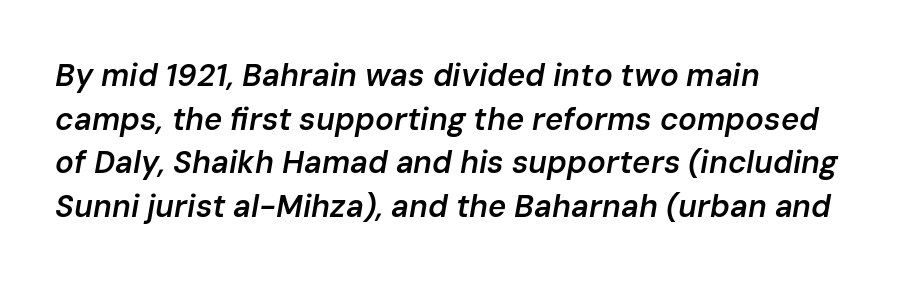
Evenly set lines give the paragraph a standard silhouette. Glance below the letters and you will spot only blank space. Observe the lean: these are italic letterforms. Stems and bowls a touch heavier than normal — semibold. The passage shown is typed in a proportional face where columns would drift. Caption: standard tracking, unaltered.
